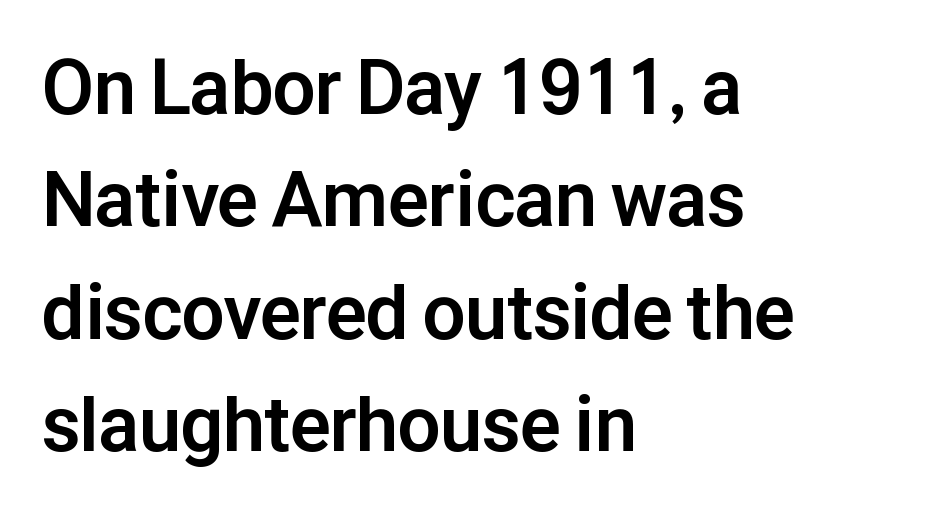
Q: Is the text bold? A: Yes.
Q: Is the text italic (slanted)? A: No, it is upright.
Q: Is the typeface a serif or a sans-serif typeface? A: Sans-serif.
Q: Is the text underlined? A: No.
Q: How is the paragraph aligned? A: Left-aligned.
Q: Is the spacing between letters normal or unusually wide? A: Normal.
Q: Is the spacing between lines tight, normal or loose? A: Normal.
Q: Width (condensed, normal, or wide)? A: Normal.
Q: Stroke contrast? A: Low.
Q: x-height? A: Medium.
Q: Monospaced? A: No.
